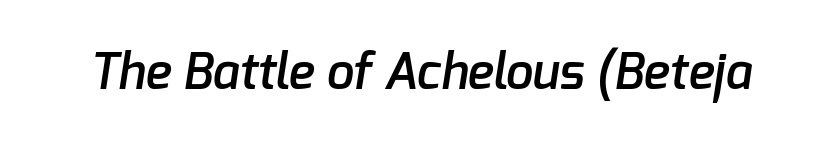
The image shows 49 px semibold sans-serif type; set normal letter spacing, not underlined; low stroke contrast and a medium x-height.
